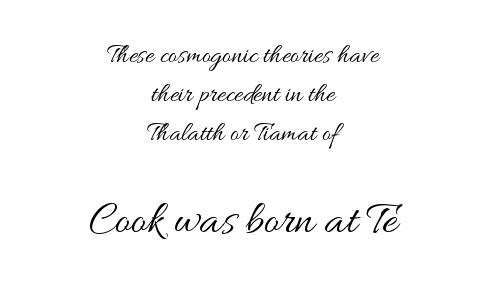
The image shows 47 px regular-weight, wide type; set centered, normal line spacing (1.44x), normal letter spacing, not underlined; the second (bottom) block is 1.74x larger; medium stroke contrast and a small x-height.
